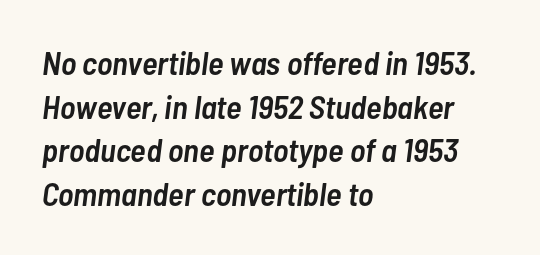
{"italic": "yes", "lean": "right", "slant_degrees": 7, "bold": "semi", "weight": "semibold", "width": "condensed", "stroke_contrast": "low", "x_height": "medium", "monospaced": "no", "underline": "no", "align": "left", "line_spacing": "normal", "line_spacing_ratio": 1.32, "letter_spacing": "normal", "letter_spacing_em": 0.0, "glyph_px": 33}
